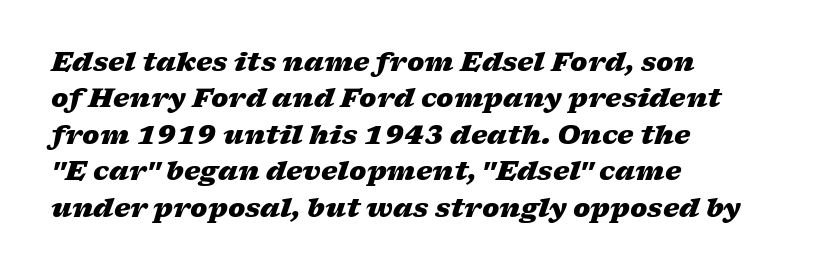
{"italic": "yes", "lean": "right", "slant_degrees": 17, "bold": "yes", "underline": "no", "align": "left", "line_spacing": "normal", "line_spacing_ratio": 1.4, "letter_spacing": "normal", "letter_spacing_em": 0.0, "glyph_px": 26}
